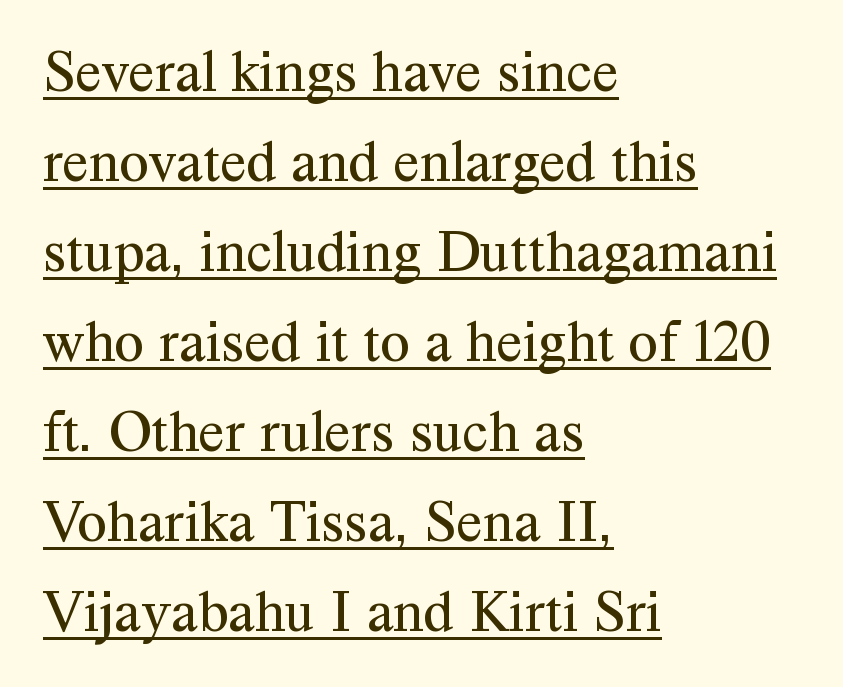
Posture: straight, roman, zero tilt. A student would call this left alignment; a typographer would say flush left, rag right. Classification — serif. Note the varied advance widths — an 'i' is clearly narrower than an 'm'. Underlined type. Reading down the column, the eye jumps a familiar distance to each next line.
